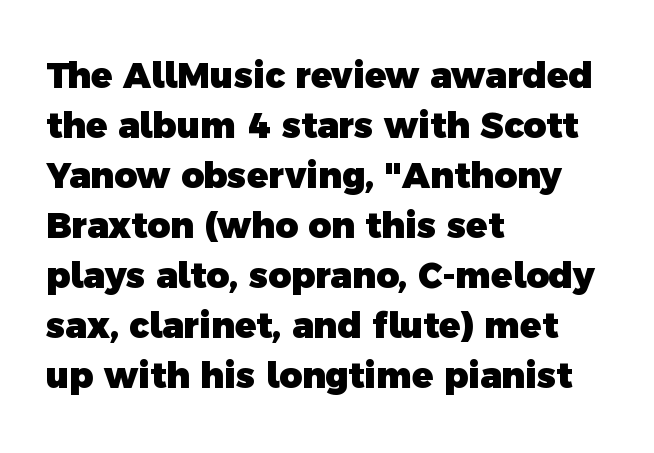
{"serif": "no", "bold": "yes", "weight": "heavy", "width": "normal", "x_height": "medium", "monospaced": "no", "underline": "no", "align": "left", "line_spacing": "normal", "line_spacing_ratio": 1.43, "letter_spacing": "normal", "letter_spacing_em": 0.0, "glyph_px": 35}
